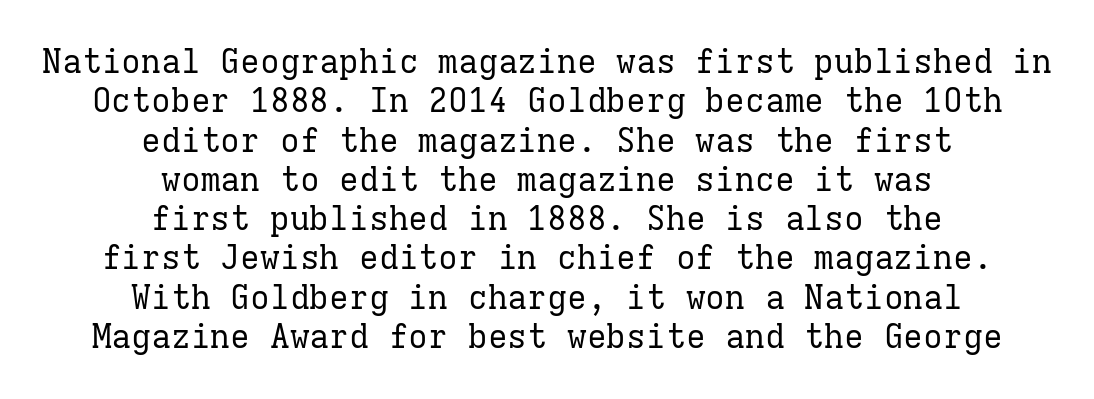
The rendering shows small feet on the letterforms — a serif design. Heaviness? Minimal to ordinary, like unemphasized prose. Unlike italic type, these characters show no tilt at all. The setting favours the middle, as headings and verse often do.
